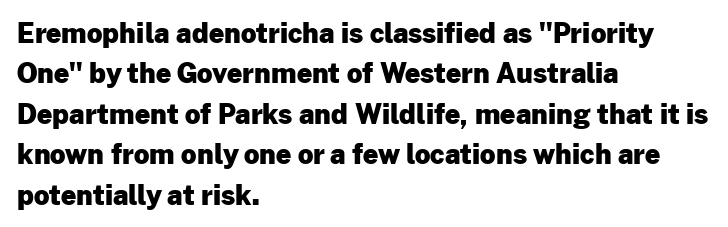
Look at the tracking — it's just the regular setting, nothing added. A classic flush-left, rag-right setting is used for this passage. Lines of text with bare space underneath. The font's upright variant was chosen for this text.
